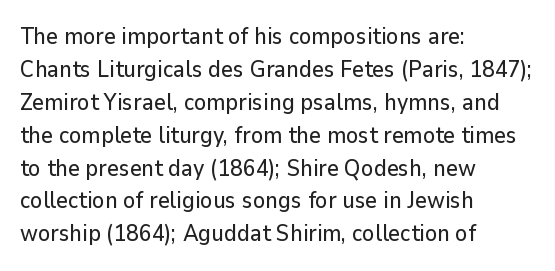
Q: Is the text italic (slanted)? A: No, it is upright.
Q: Is the text underlined? A: No.
Q: How is the paragraph aligned? A: Left-aligned.
Q: Is the spacing between letters normal or unusually wide? A: Normal.
Q: Is the spacing between lines tight, normal or loose? A: Normal.
